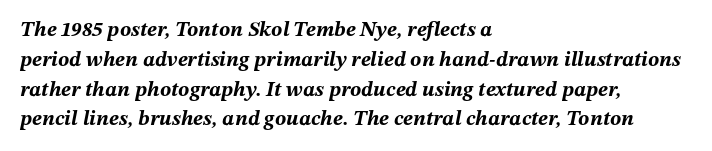
The image shows 21 px bold type, italic (leaning right); set left-aligned, normal line spacing (1.42x), normal letter spacing, not underlined.
